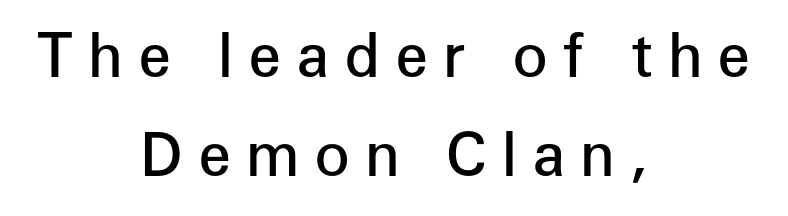
The image shows 59 px semibold sans-serif type, upright; set centered, normal line spacing (1.68x), unusually wide letter spacing (+0.25 em), not underlined; low stroke contrast and a medium x-height.
